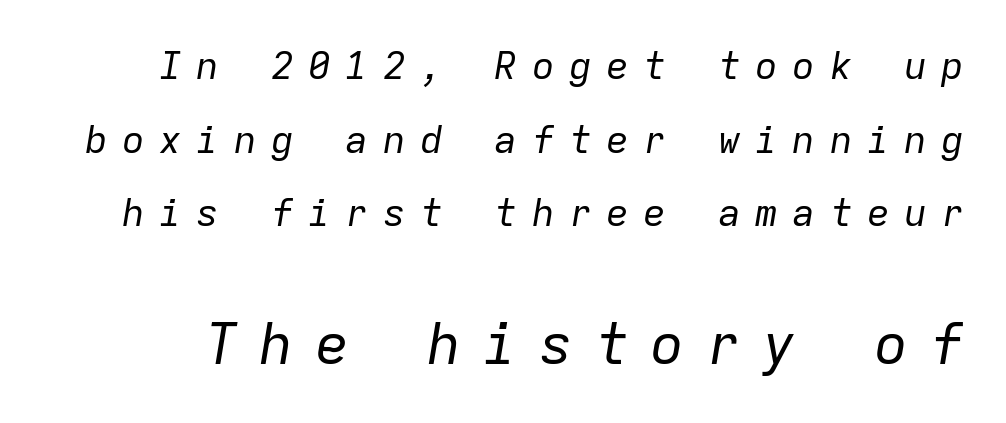
{"italic": "yes", "lean": "right", "slant_degrees": 9, "bold": "no", "weight": "regular", "width": "normal", "stroke_contrast": "low", "x_height": "medium", "monospaced": "yes", "underline": "no", "line_spacing": "loose", "line_spacing_ratio": 1.94, "letter_spacing": "wide", "letter_spacing_em": 0.38, "larger_block": "second", "size_ratio": 1.5, "glyph_px": 57}
